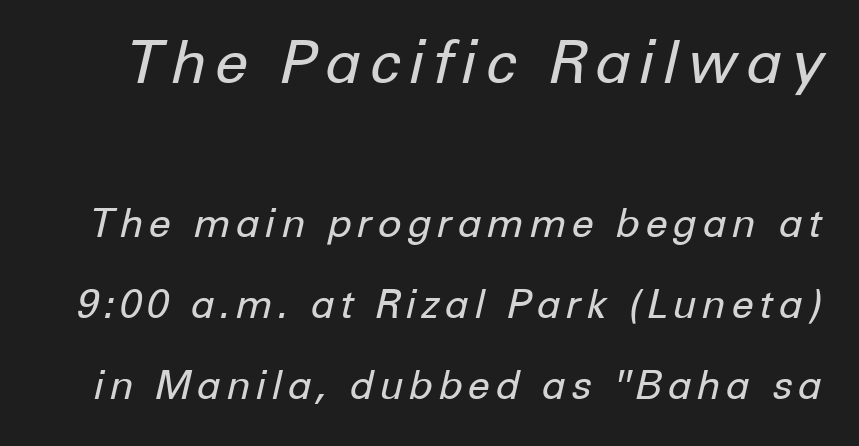
Stems and bowls with no extra thickness — not bold. You can tell it's italic because the verticals aren't actually vertical. Baseline-to-baseline distance is far greater than the letter height. The specimen omits any rule beneath the text block's lines. Whoever set this made the first block the dominant, larger element.
